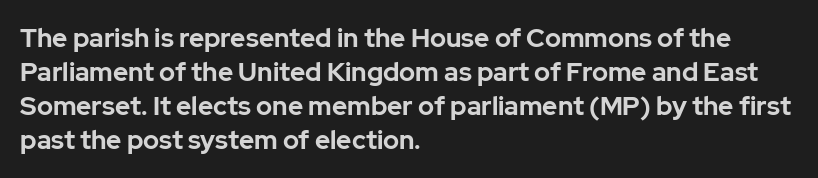
{"italic": "no", "bold": "yes", "underline": "no", "align": "left", "line_spacing": "normal", "line_spacing_ratio": 1.31, "letter_spacing": "normal", "letter_spacing_em": 0.0, "glyph_px": 26}
